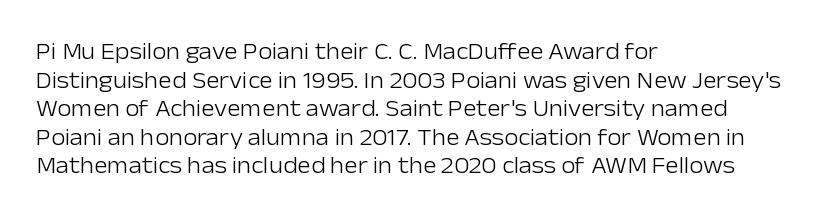
Beneath every word, the page is bare. On a weight scale, this lands at 450 or below. Look at the tracking — it's just the regular setting, nothing added. The typesetter chose a ragged-right arrangement here. Upright lettering throughout.
